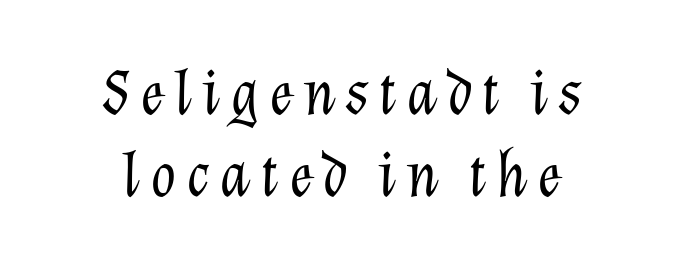
Stroke thickness stays within the range of a standard reading face or lighter. Notice how the stems are inclined rather than vertical — that's the hallmark of italics. Visually the block forms a symmetrical silhouette, jagged on both flanks. Underlining? Definitely not there. Is this a fixed-width face? No — the glyphs have proportional, varying widths.
